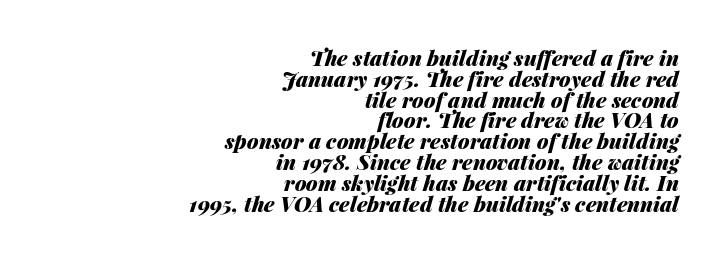
{"italic": "yes", "lean": "right", "slant_degrees": 14, "bold": "yes", "underline": "no", "align": "right", "line_spacing": "tight", "line_spacing_ratio": 0.99, "letter_spacing": "normal", "letter_spacing_em": 0.0, "glyph_px": 21}
